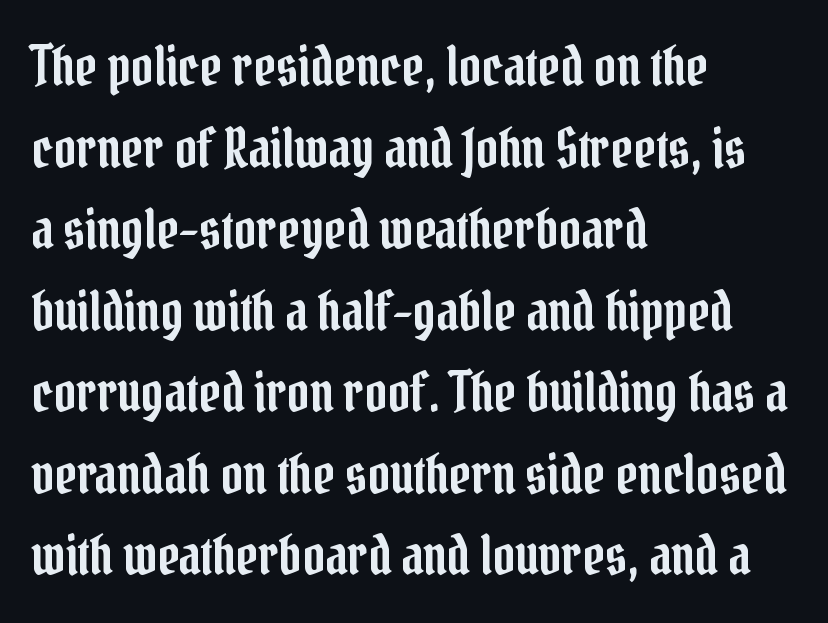
Caption: standard tracking, unaltered. The rendering shows small feet on the letterforms — a serif design. Is the block centered? No — it sits flush against the left margin. The words here are not underlined. Posture: straight, roman, zero tilt. The block of text has a typical density, with ordinary space between rows.
